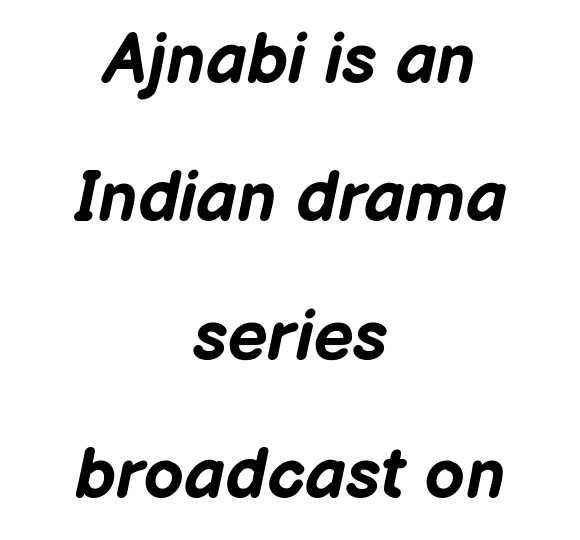
Typographic density is high because the face is bold. Is this a fixed-width face? No — the glyphs have proportional, varying widths. Vertically, the passage feels expansive, rows floating well apart. The letters sit at their default tracking, neither squeezed nor spread.
